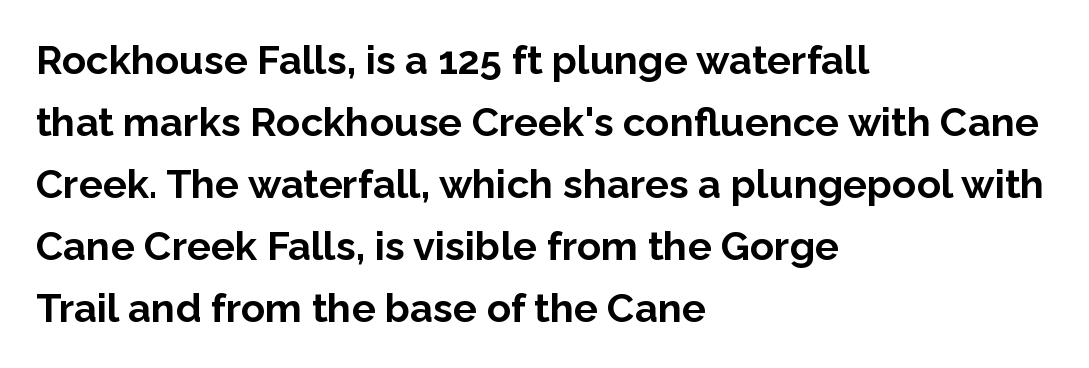
{"serif": "no", "italic": "no", "bold": "yes", "weight": "bold", "width": "normal", "stroke_contrast": "low", "x_height": "medium", "monospaced": "no", "underline": "no", "align": "left", "line_spacing": "normal", "line_spacing_ratio": 1.55, "letter_spacing": "normal", "letter_spacing_em": 0.0, "glyph_px": 40}
